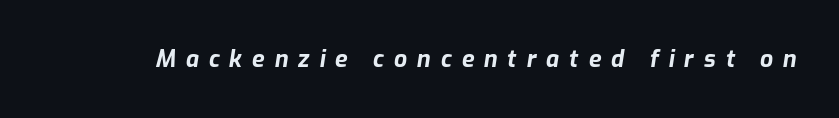
Q: Is the text bold? A: Yes.
Q: Is the text italic (slanted)? A: Yes, it leans right by about 9 degrees.
Q: Is the text underlined? A: No.
Q: Is the spacing between letters normal or unusually wide? A: Unusually wide.
